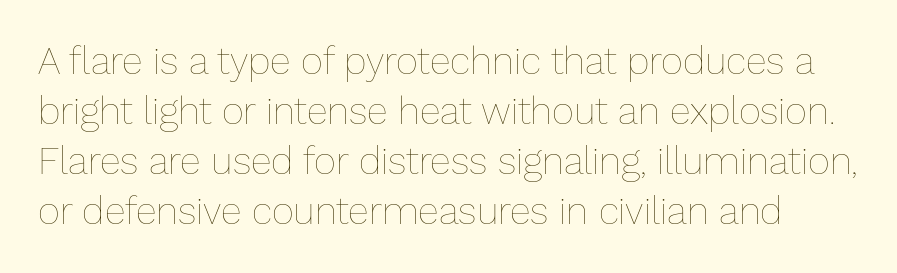
{"italic": "no", "bold": "no", "weight": "thin", "width": "normal", "stroke_contrast": "low", "x_height": "medium", "monospaced": "no", "underline": "no", "line_spacing": "normal", "line_spacing_ratio": 1.32, "letter_spacing": "normal", "letter_spacing_em": 0.0, "glyph_px": 38}
